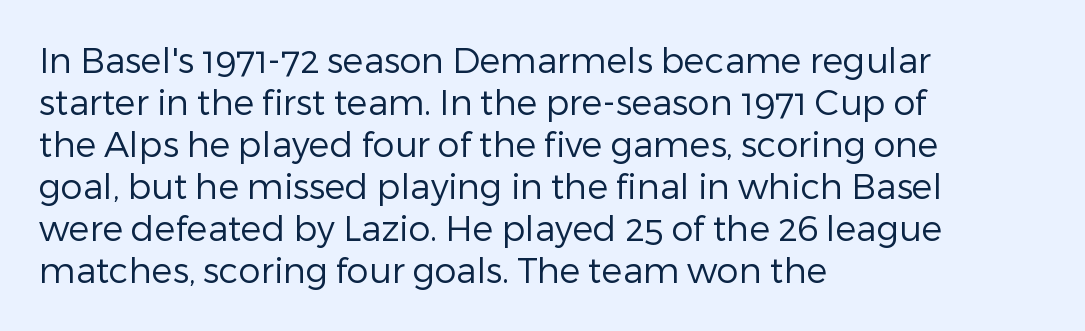
The image shows 35 px regular-weight sans-serif type, upright; set left-aligned, line spacing 1.2x, normal letter spacing, not underlined; low stroke contrast and a medium x-height.
